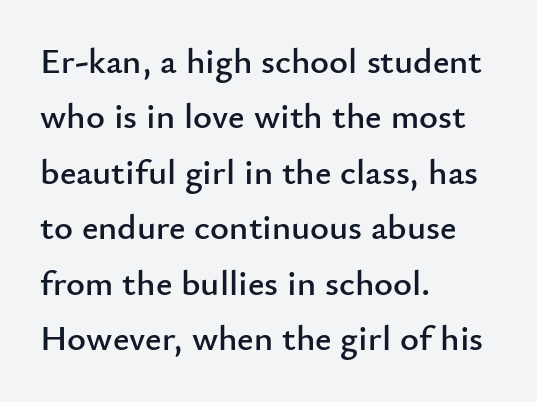
{"serif": "no", "italic": "no", "width": "normal", "stroke_contrast": "low", "x_height": "small", "monospaced": "no", "underline": "no", "align": "left", "line_spacing": "normal", "line_spacing_ratio": 1.54, "letter_spacing": "normal", "letter_spacing_em": 0.0, "glyph_px": 36}
